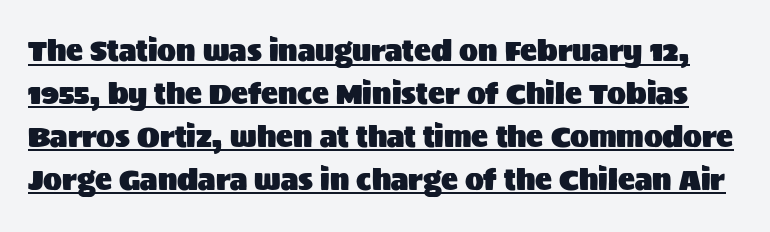
The image shows 28 px sans-serif type, upright; set normal line spacing (1.53x), normal letter spacing, underlined; medium stroke contrast and a large x-height.
